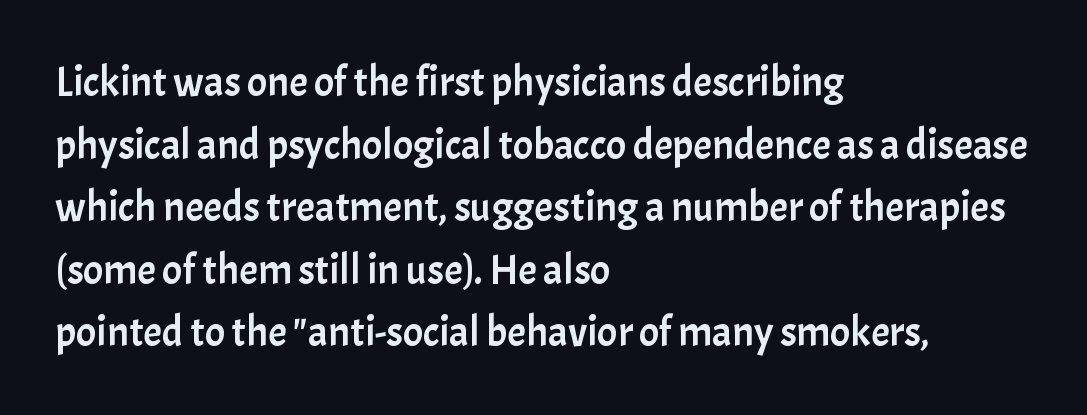
Does the lettering tilt? It doesn't — this is upright. In terms of letterform style, serifs are entirely absent. This rendering uses left alignment, leaving the right contour irregular. Observe the ordinary spacing: letters are neighbours, not strangers. Each letter keeps its own natural width here, so spacing adapts to shape.
